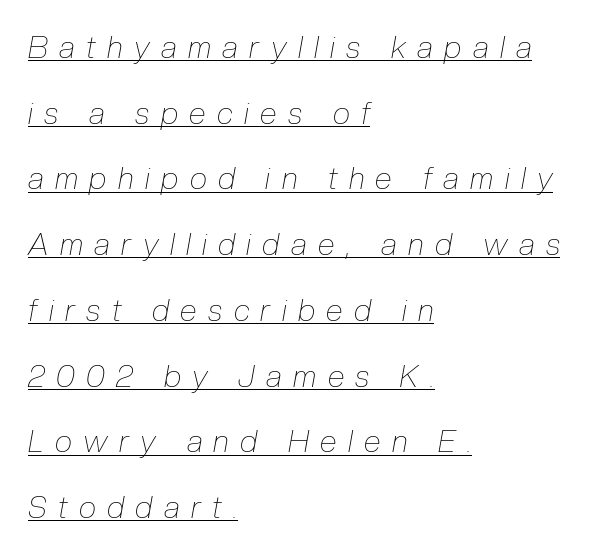
{"italic": "yes", "lean": "right", "slant_degrees": 10, "bold": "no", "weight": "thin", "width": "condensed", "stroke_contrast": "low", "x_height": "medium", "monospaced": "no", "underline": "yes", "align": "left", "line_spacing": "loose", "line_spacing_ratio": 2.12, "letter_spacing": "wide", "letter_spacing_em": 0.37, "glyph_px": 31}
